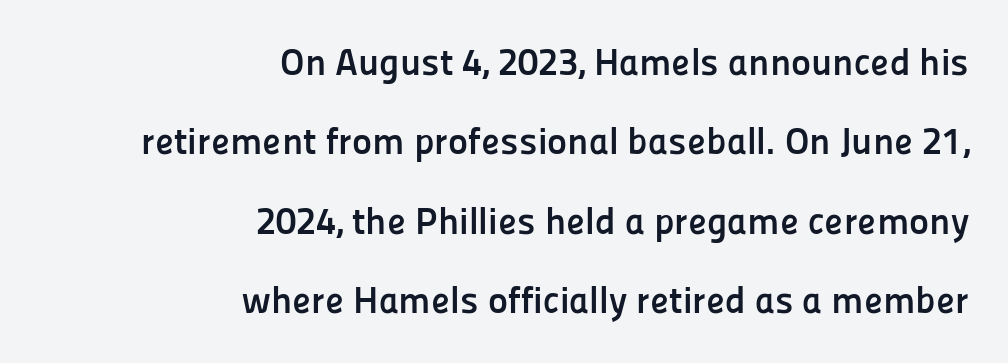
Upright lettering throughout. Think of a printed novel: that variable character pitch is what you see here. I'd call this a sans setting — the letters go barefoot. Does the copy run flush right? Yes — the right margin is perfectly even. A great deal of white space separates one row of letters from the next. What weight is shown? A full bold with thick strokes.
